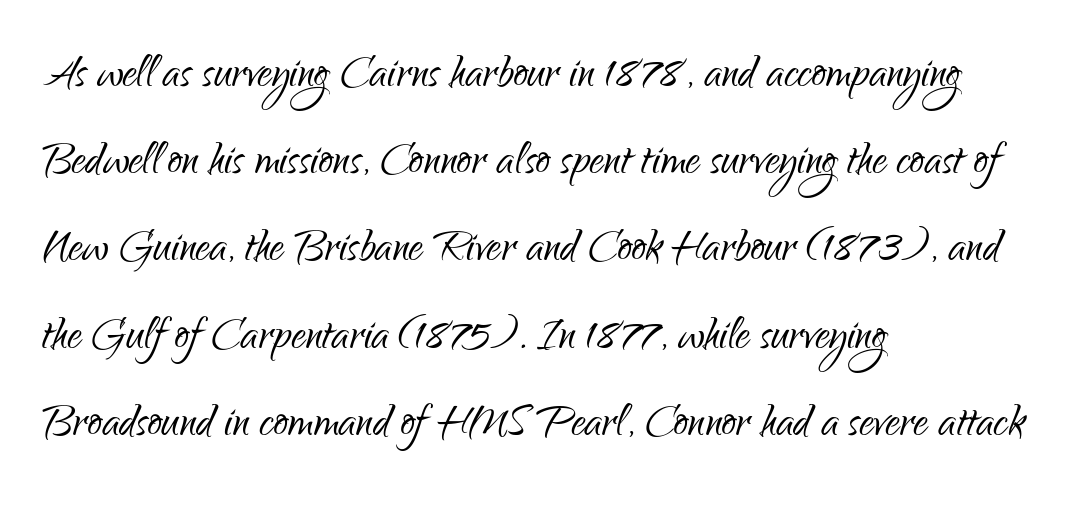
{"serif": "no", "bold": "no", "weight": "light", "width": "condensed", "stroke_contrast": "low", "x_height": "small", "monospaced": "no", "underline": "no", "align": "left", "line_spacing": "normal", "line_spacing_ratio": 1.53, "letter_spacing": "normal", "letter_spacing_em": 0.0, "glyph_px": 57}
